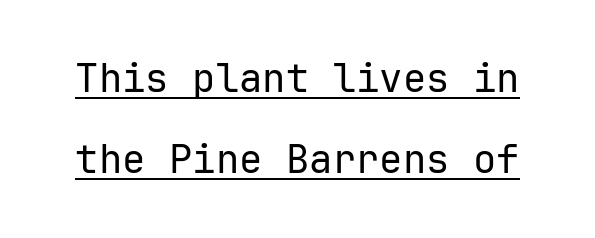
Every character here occupies the same horizontal width, giving the sample a typewriter-like rhythm. I'd call this a sans setting — the letters go barefoot. The typesetter has applied underlining to the passage shown. Look at the tracking — it's just the regular setting, nothing added. No italicization has been applied; the sample stays upright. Horizontal bands of white between lines are thick stripes.
